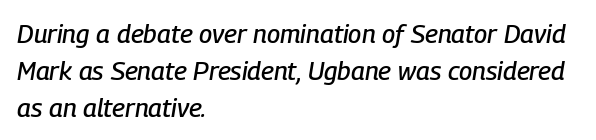
The glyphs look as if they've been sheared to an angle. The passage shown is not underscored anywhere. Does extra space separate the letters? No, they use regular spacing. Horizontal bands of white between lines are of average thickness. The text block is weighted toward the left margin, trailing off unevenly rightward.
